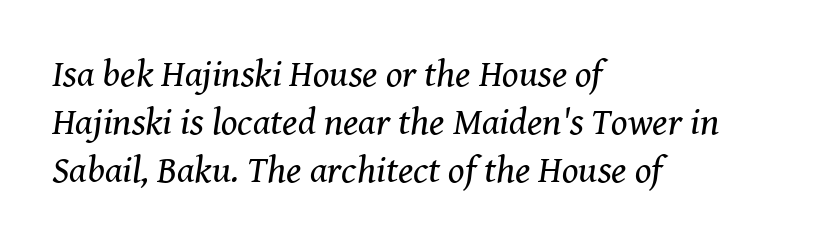
Is the type slanted? Yes — the strokes lean at a clear angle. Quick note: underline off. The strokes carry an ordinary text weight at most. The rag falls on the right side of this text block.
